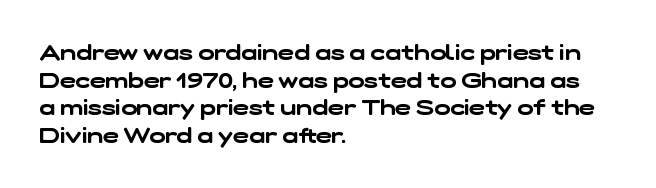
Q: Is the text underlined? A: No.
Q: How is the paragraph aligned? A: Left-aligned.
Q: Is the spacing between letters normal or unusually wide? A: Normal.
Q: Is the spacing between lines tight, normal or loose? A: Normal.
